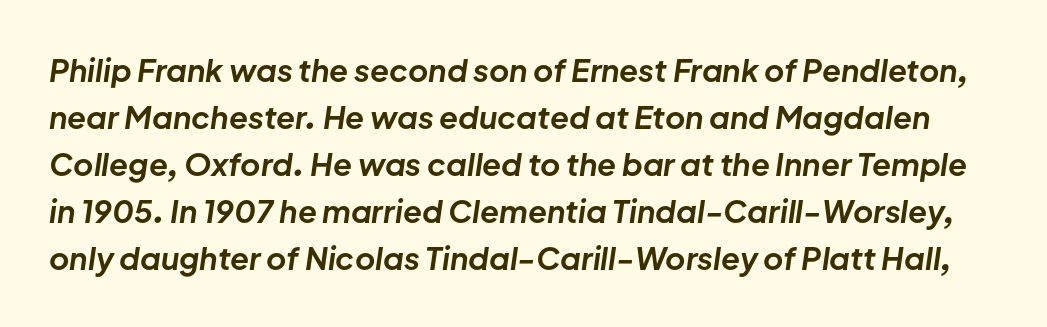
The image shows 31 px bold type, italic (leaning right); set normal line spacing (1.52x), normal letter spacing, not underlined; low stroke contrast and a medium x-height.
